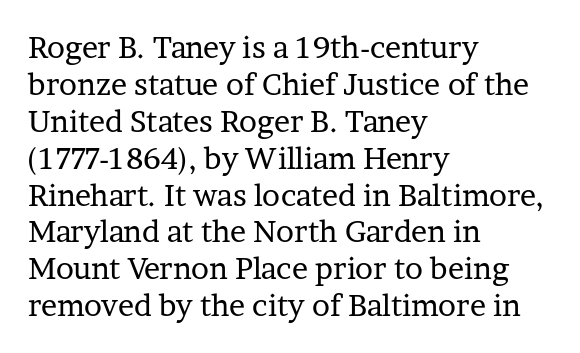
The image shows 30 px regular-weight serif type, upright; set left-aligned, line spacing 1.23x, normal letter spacing, not underlined; low stroke contrast and a medium x-height.
